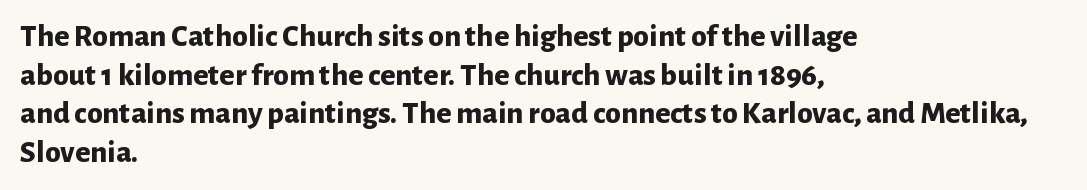
These lines are rendered in a variable-pitch font. Horizontally, the lines are justified to the leading edge only. This is the regular roman posture of the typeface. Strong, thick strokes mark this as bold type. The line texture is even and compact thanks to regular tracking. This sample uses a sans-serif face.
